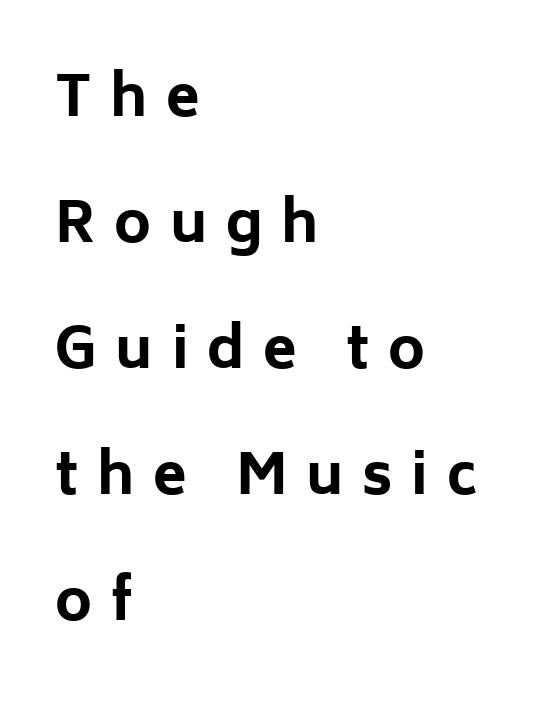
Q: Is the text bold? A: Yes.
Q: Is the text italic (slanted)? A: No, it is upright.
Q: Is the typeface a serif or a sans-serif typeface? A: Sans-serif.
Q: Is the text underlined? A: No.
Q: How is the paragraph aligned? A: Left-aligned.
Q: Is the spacing between letters normal or unusually wide? A: Unusually wide.
Q: Is the spacing between lines tight, normal or loose? A: Loose.
Q: Width (condensed, normal, or wide)? A: Normal.
Q: Stroke contrast? A: Low.
Q: x-height? A: Medium.
Q: Monospaced? A: No.
